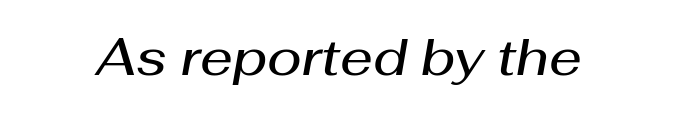
The image shows 51 px semibold type, italic (leaning right); set normal letter spacing, not underlined; medium stroke contrast and a medium x-height.
